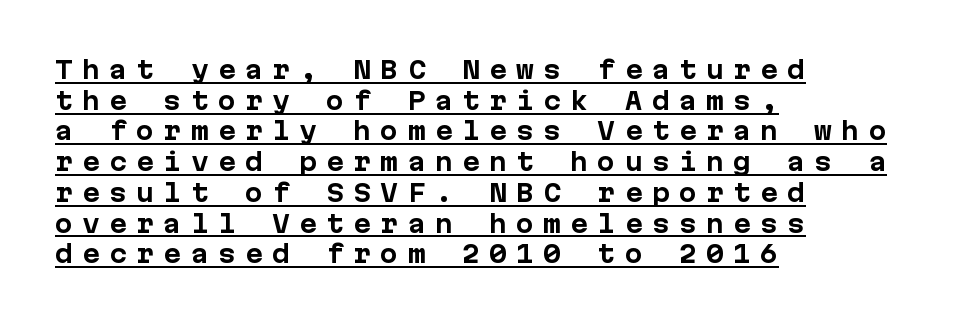
Q: Is the text bold? A: Yes.
Q: Is the text italic (slanted)? A: No, it is upright.
Q: Is the text underlined? A: Yes.
Q: How is the paragraph aligned? A: Left-aligned.
Q: Is the spacing between letters normal or unusually wide? A: Unusually wide.
Q: Is the spacing between lines tight, normal or loose? A: Normal.
